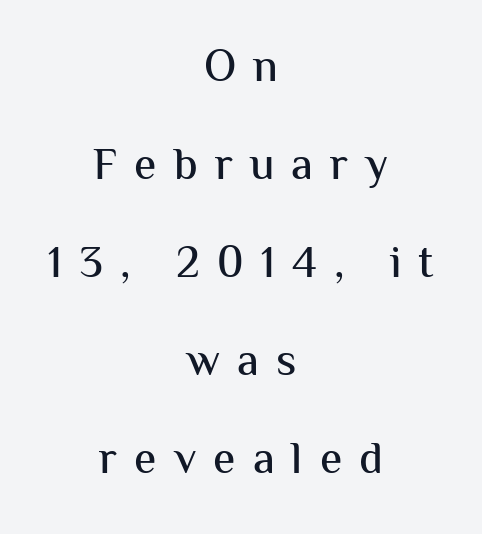
Neither beginnings nor endings align; midpoints do. Upright lettering throughout. The passage shown is typed in a proportional face where columns would drift. Has an underline been added? It has not.
